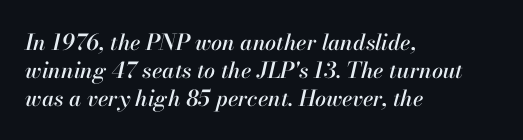
Type without underlining. Notice how the passage keeps a crisp vertical edge on the left only. Is the letter spacing exaggerated? No — it looks like the ordinary default. Italic: yes, the glyphs are oblique. Is there much room between lines? A standard amount, neither cramped nor airy.
